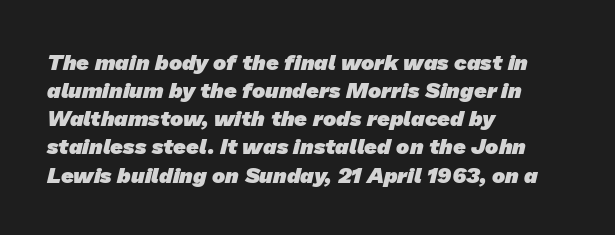
{"bold": "yes", "underline": "no", "align": "left", "line_spacing": "normal", "line_spacing_ratio": 1.28, "letter_spacing": "normal", "letter_spacing_em": 0.0, "glyph_px": 22}
